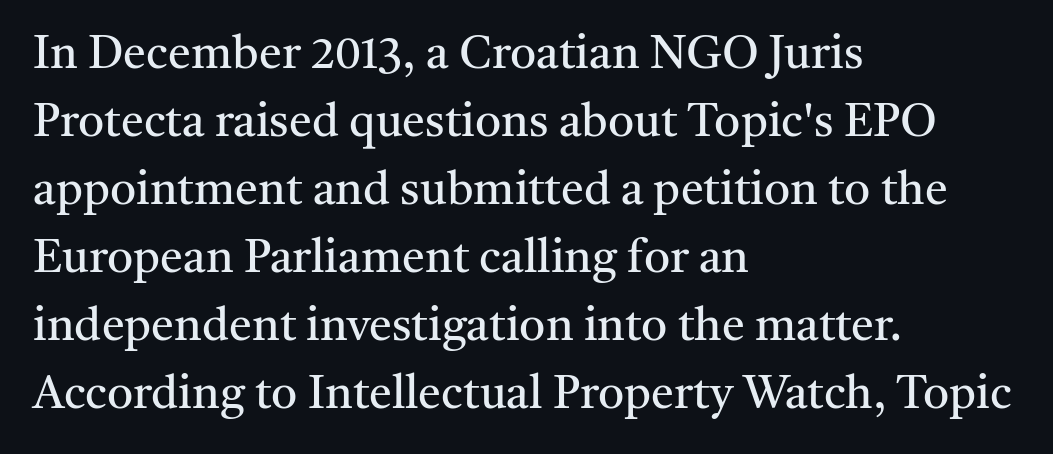
{"serif": "yes", "italic": "no", "bold": "no", "weight": "regular", "width": "normal", "stroke_contrast": "medium", "x_height": "medium", "monospaced": "no", "underline": "no", "align": "left", "line_spacing": "normal", "line_spacing_ratio": 1.48, "letter_spacing": "normal", "letter_spacing_em": 0.0, "glyph_px": 46}
